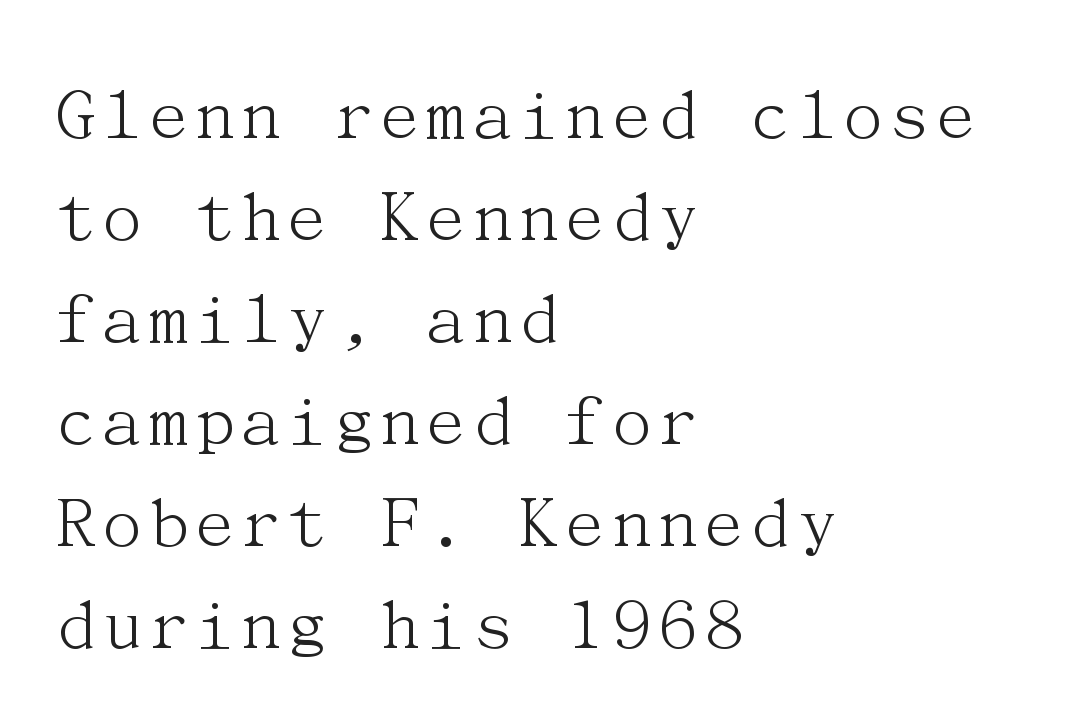
Is this a sans? No — the strokes have serifs. The setting favours the left margin, as ordinary paragraphs usually do. Quick note: interline space is typical. Ascenders rise straight up at ninety degrees. The typesetting does not lean heavy: it is not bold.
